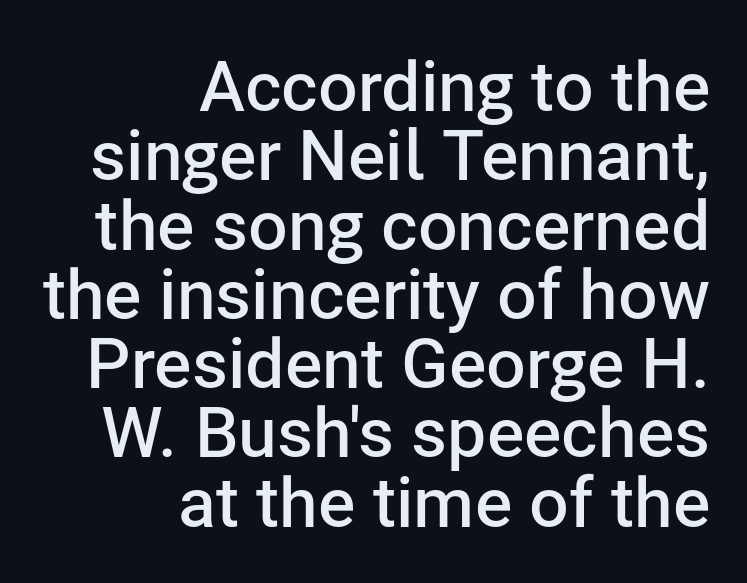
The image shows 70 px semibold sans-serif type, upright; set right-aligned, tight line spacing (0.99x), normal letter spacing, not underlined; low stroke contrast and a medium x-height.
